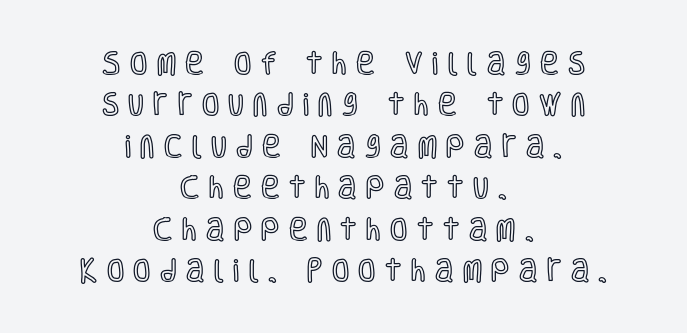
{"italic": "no", "underline": "no", "align": "center", "line_spacing": "normal", "line_spacing_ratio": 1.66, "letter_spacing": "wide", "letter_spacing_em": 0.38, "glyph_px": 25}
